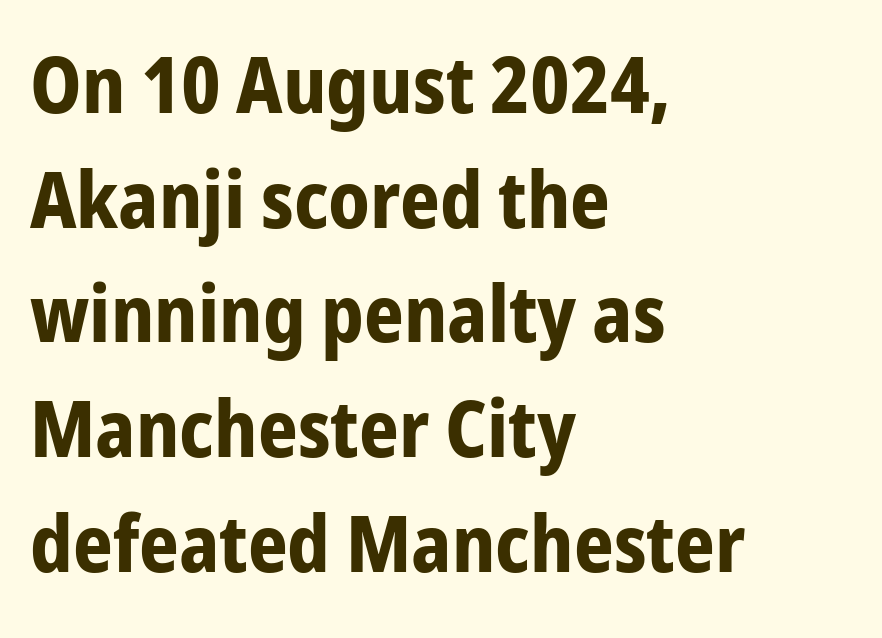
Italic: no, the glyphs are upright roman. Regular leading. These lines stack with their left ends in a neat column. Strong, thick strokes mark this as bold type. This sample has the flowing, uneven cadence of proportional lettering. Characters follow at the spacing the type designer built in.
